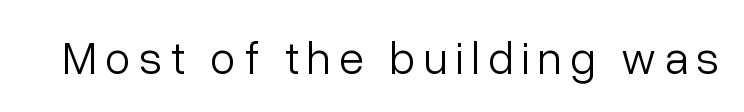
The image shows 46 px light sans-serif type, upright; set not underlined; low stroke contrast and a medium x-height.
